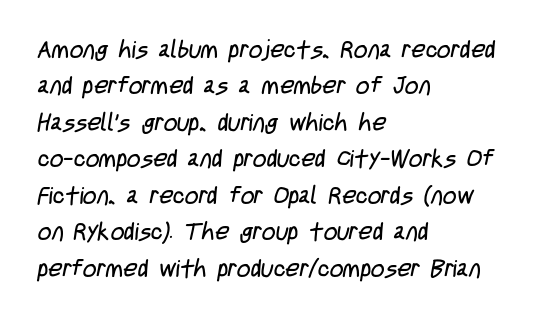
The passage is arranged the way most books set body copy — flush left. Words float on clear page, feet unadorned. No heavy texture on the line: the type isn't bold. If you measured baseline to baseline, you'd find a middling distance. Spacing between characters is what you'd get straight out of the box.
